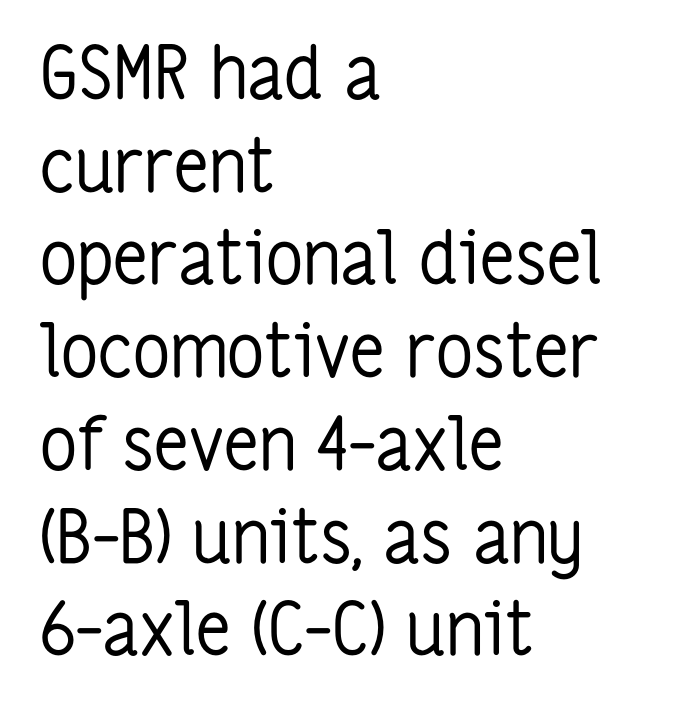
The image shows 73 px regular-weight, condensed sans-serif type, upright; set left-aligned, normal line spacing (1.27x), normal letter spacing, not underlined; low stroke contrast and a medium x-height.
